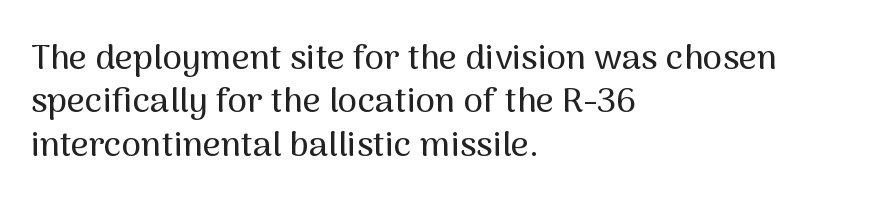
Q: Is the text italic (slanted)? A: No, it is upright.
Q: Is the typeface a serif or a sans-serif typeface? A: Sans-serif.
Q: Is the text underlined? A: No.
Q: How is the paragraph aligned? A: Left-aligned.
Q: Is the spacing between letters normal or unusually wide? A: Normal.
Q: Width (condensed, normal, or wide)? A: Normal.
Q: Stroke contrast? A: Medium.
Q: x-height? A: Medium.
Q: Monospaced? A: No.
